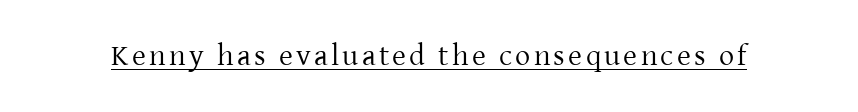
The image shows 30 px regular-weight serif type, upright; set underlined; low stroke contrast and a medium x-height.
